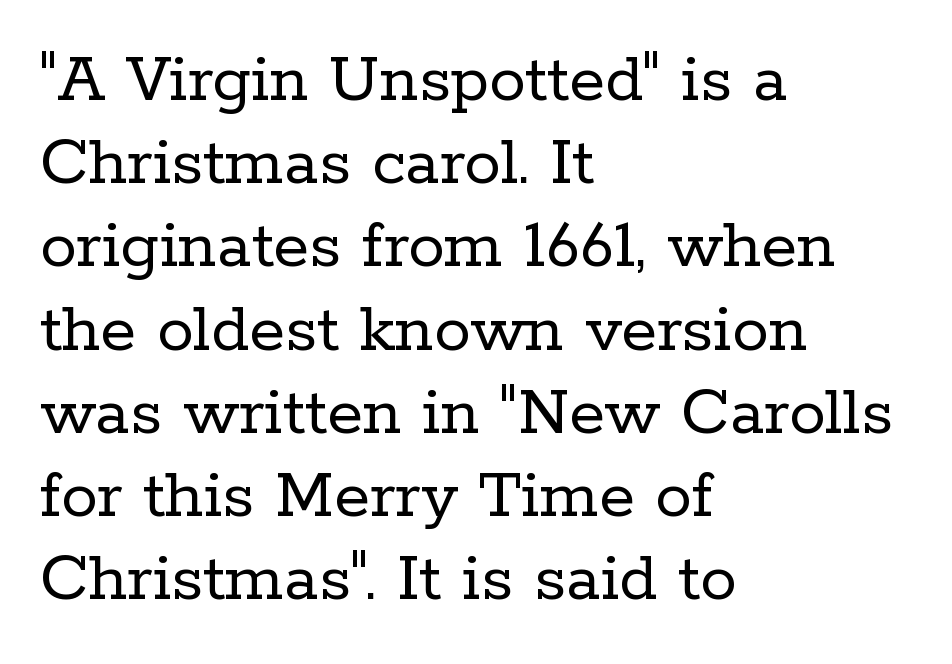
No extra ink here — the face is not bold. This rendering leaves character spacing at its baseline value. Italic? Not at all — the glyphs are vertical. These lines are composed in type with serifs. The space directly below the letters is spotless.
